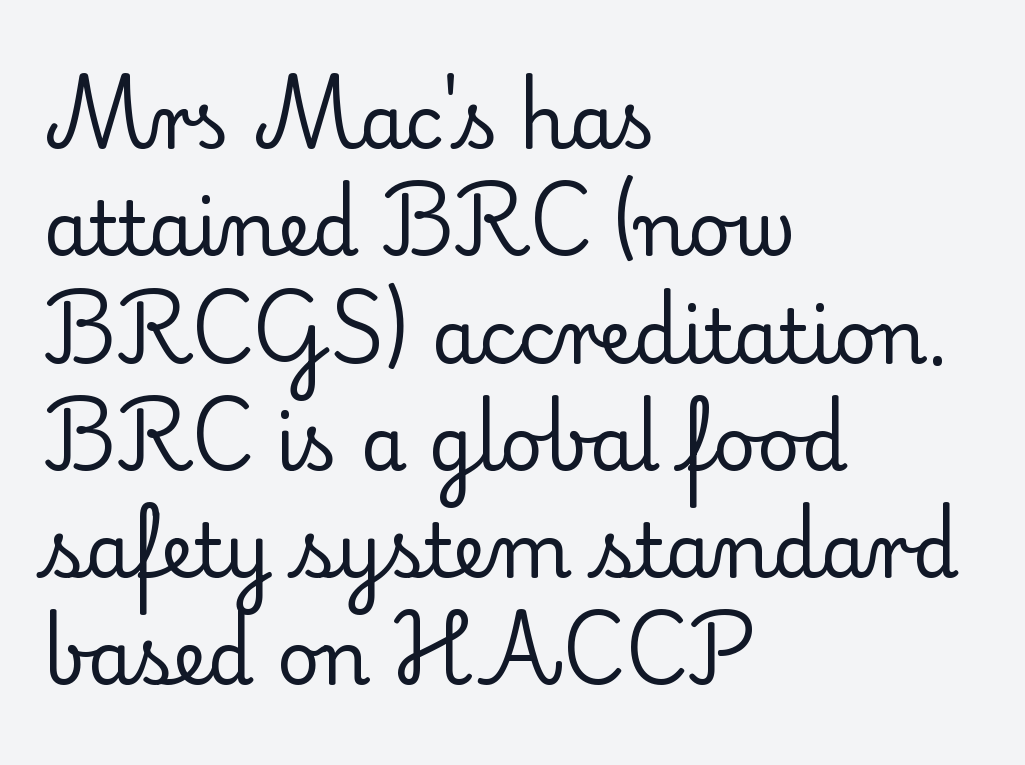
{"serif": "yes", "italic": "no", "bold": "no", "weight": "regular", "width": "normal", "stroke_contrast": "low", "x_height": "small", "monospaced": "no", "underline": "no", "align": "left", "line_spacing": "normal", "line_spacing_ratio": 1.45, "letter_spacing": "normal", "letter_spacing_em": 0.0, "glyph_px": 74}
